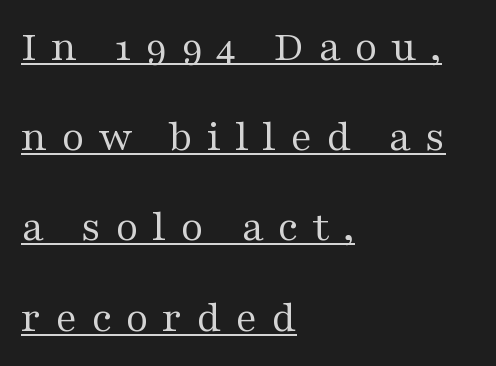
The image shows 44 px regular-weight, wide serif type, upright; set left-aligned, loose line spacing (2.05x), unusually wide letter spacing (+0.31 em), underlined; medium stroke contrast and a medium x-height.
